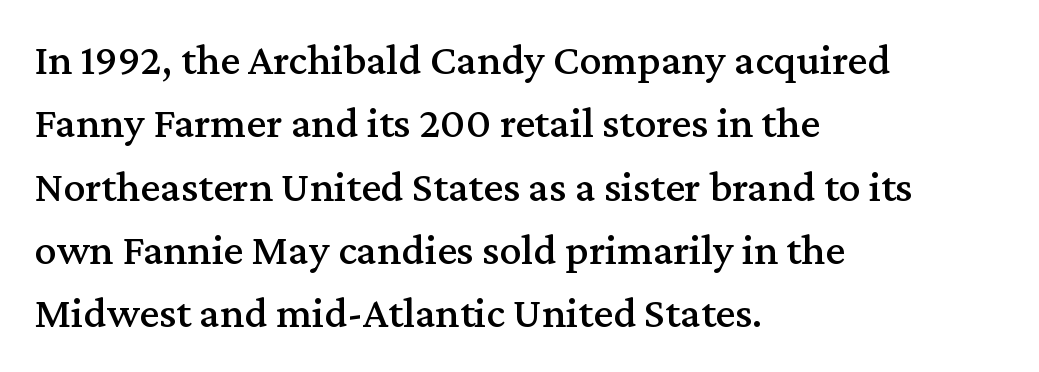
The image shows 44 px serif type, upright; set left-aligned, normal line spacing (1.44x), normal letter spacing, not underlined; medium stroke contrast and a medium x-height.
